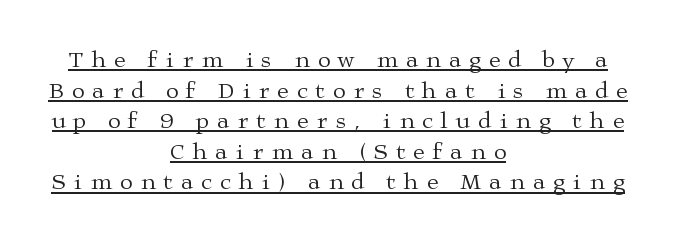
Designer's note — italics off, roman on. Heft: none added — not bold. This block has exactly the height ordinary leading produces. The whitespace from short lines is split evenly between both sides. You can see a thin bar hugging the bottom of the glyphs. You could only call the tracking loose — the letters float apart.
